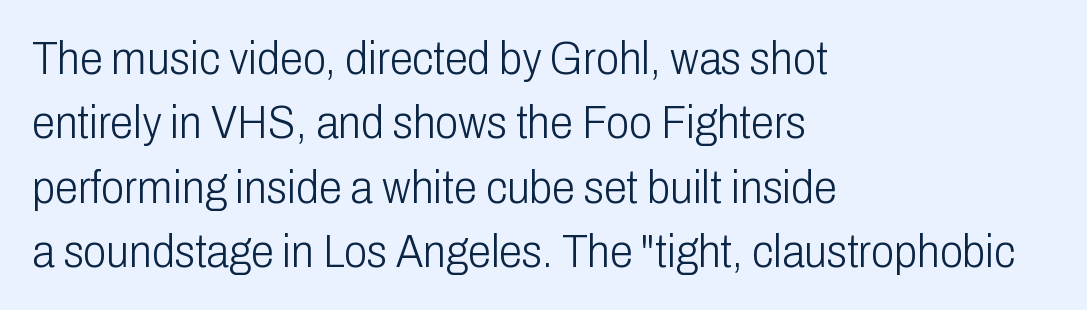
Q: Is the text bold? A: No.
Q: Is the text italic (slanted)? A: No, it is upright.
Q: Is the typeface a serif or a sans-serif typeface? A: Sans-serif.
Q: Is the text underlined? A: No.
Q: How is the paragraph aligned? A: Left-aligned.
Q: Is the spacing between letters normal or unusually wide? A: Normal.
Q: Is the spacing between lines tight, normal or loose? A: Normal.
Q: Width (condensed, normal, or wide)? A: Condensed.
Q: Stroke contrast? A: Low.
Q: x-height? A: Medium.
Q: Monospaced? A: No.
